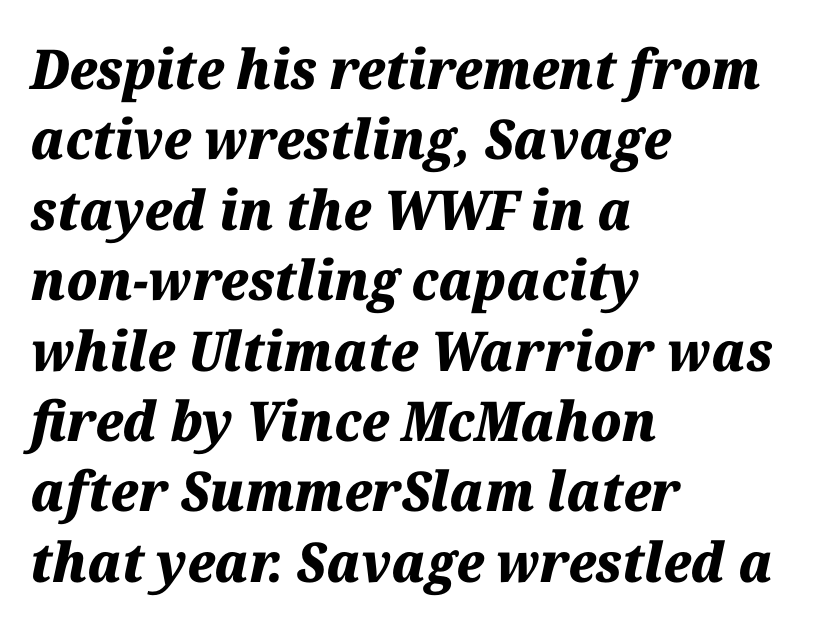
{"italic": "yes", "lean": "right", "slant_degrees": 12, "bold": "yes", "weight": "heavy", "width": "normal", "stroke_contrast": "medium", "x_height": "medium", "monospaced": "no", "underline": "no", "align": "left", "line_spacing": "normal", "line_spacing_ratio": 1.28, "letter_spacing": "normal", "letter_spacing_em": 0.0, "glyph_px": 55}
